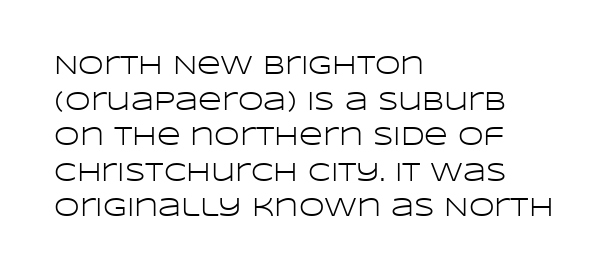
Q: Is the text bold? A: No.
Q: Is the text italic (slanted)? A: No, it is upright.
Q: Is the text underlined? A: No.
Q: How is the paragraph aligned? A: Left-aligned.
Q: Is the spacing between letters normal or unusually wide? A: Normal.
Q: Is the spacing between lines tight, normal or loose? A: Normal.
